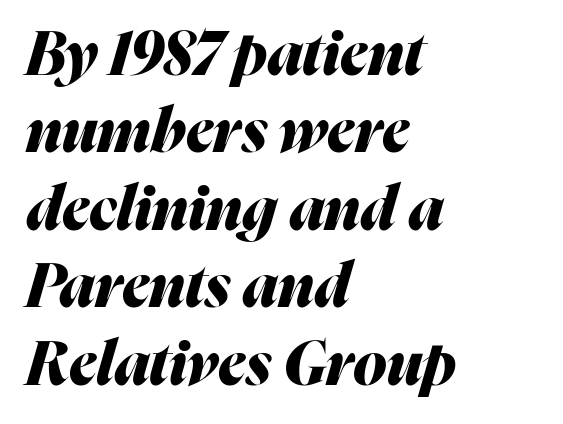
Q: Is the text bold? A: Yes.
Q: Is the text italic (slanted)? A: Yes, it leans right by about 16 degrees.
Q: Is the text underlined? A: No.
Q: How is the paragraph aligned? A: Left-aligned.
Q: Is the spacing between letters normal or unusually wide? A: Normal.
Q: Is the spacing between lines tight, normal or loose? A: Normal.
Q: Width (condensed, normal, or wide)? A: Normal.
Q: Stroke contrast? A: Medium.
Q: x-height? A: Medium.
Q: Monospaced? A: No.
